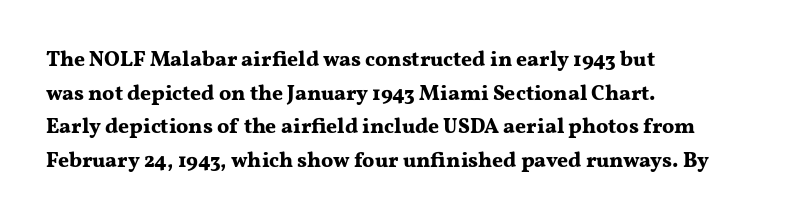
The image shows 21 px bold type, upright; set left-aligned, normal line spacing (1.6x), normal letter spacing, not underlined.
